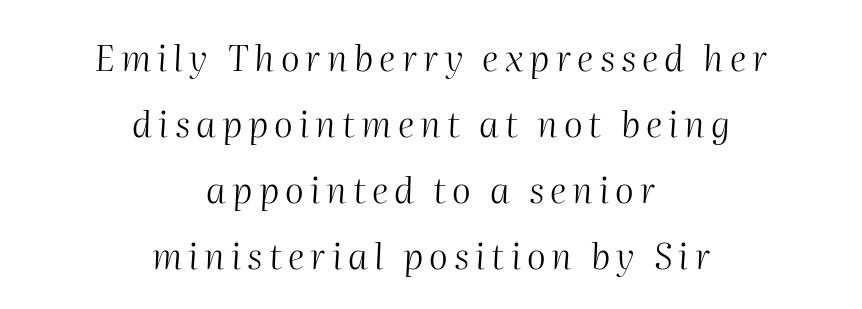
{"italic": "yes", "lean": "right", "slant_degrees": 2, "bold": "no", "weight": "light", "width": "normal", "stroke_contrast": "medium", "x_height": "medium", "monospaced": "no", "underline": "no", "align": "center", "line_spacing_ratio": 1.83, "glyph_px": 36}
